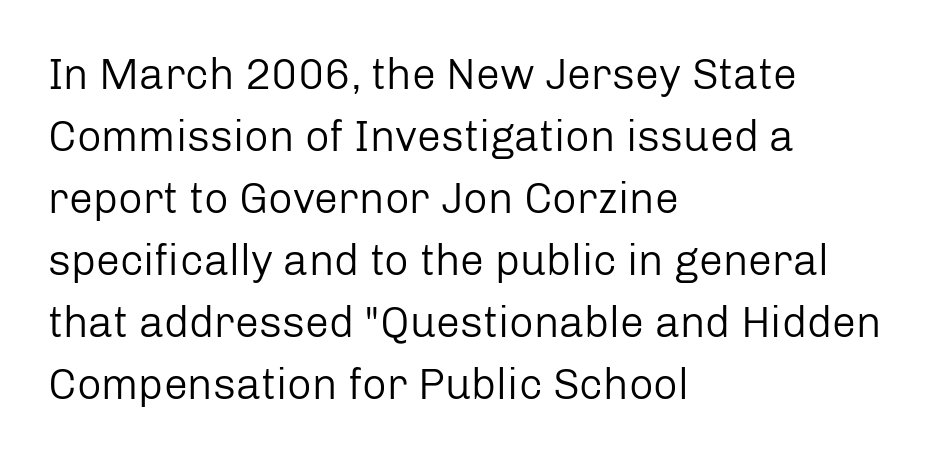
Q: Is the text bold? A: No.
Q: Is the text italic (slanted)? A: No, it is upright.
Q: Is the typeface a serif or a sans-serif typeface? A: Sans-serif.
Q: Is the text underlined? A: No.
Q: How is the paragraph aligned? A: Left-aligned.
Q: Is the spacing between letters normal or unusually wide? A: Normal.
Q: Is the spacing between lines tight, normal or loose? A: Normal.
Q: Width (condensed, normal, or wide)? A: Normal.
Q: Stroke contrast? A: Low.
Q: x-height? A: Medium.
Q: Monospaced? A: No.
